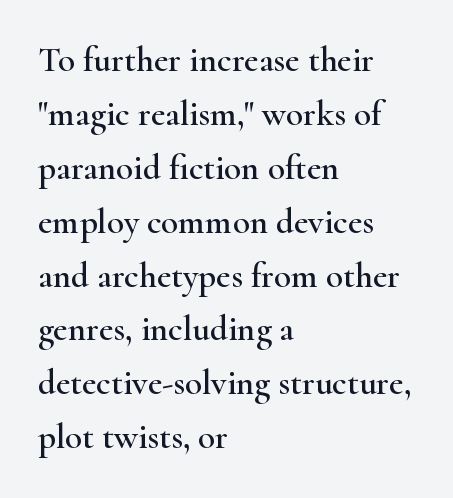
Q: Is the text italic (slanted)? A: No, it is upright.
Q: Is the typeface a serif or a sans-serif typeface? A: Serif.
Q: Is the text underlined? A: No.
Q: How is the paragraph aligned? A: Left-aligned.
Q: Is the spacing between letters normal or unusually wide? A: Normal.
Q: Is the spacing between lines tight, normal or loose? A: Normal.
Q: Width (condensed, normal, or wide)? A: Wide.
Q: Stroke contrast? A: High.
Q: x-height? A: Small.
Q: Monospaced? A: No.
